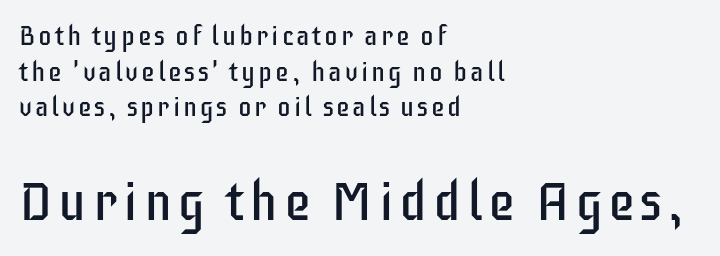
The image shows 54 px regular-weight, condensed sans-serif type, upright; set left-aligned, normal line spacing (1.32x), not underlined; the second (bottom) block is 2.0x larger; low stroke contrast and a large x-height.
